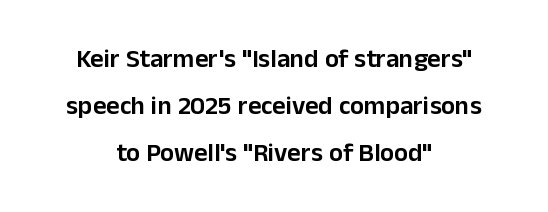
Q: Is the text bold? A: Semi-bold.
Q: Is the text italic (slanted)? A: No, it is upright.
Q: Is the text underlined? A: No.
Q: How is the paragraph aligned? A: Centered.
Q: Is the spacing between letters normal or unusually wide? A: Normal.
